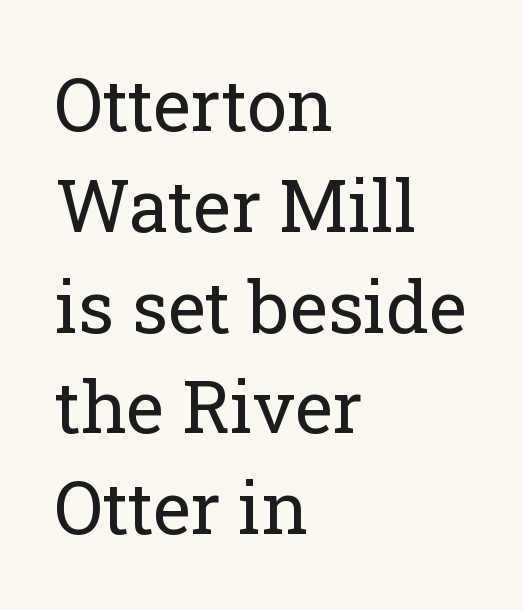
You could not count columns in this text — the font is proportionally spaced. The designer went with a serif here, giving each stem small feet. A light-to-regular cut is what we see here. These lines are set flush left with a ragged right edge. This block has exactly the height ordinary leading produces. Nope, not italic — everything's standing straight.
